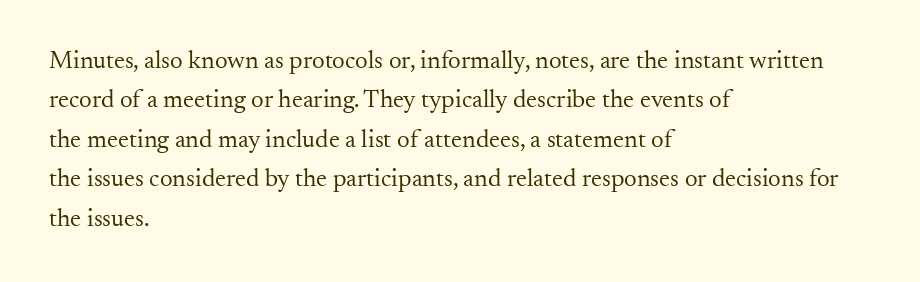
Q: Is the text bold? A: No.
Q: Is the text italic (slanted)? A: No, it is upright.
Q: Is the text underlined? A: No.
Q: How is the paragraph aligned? A: Left-aligned.
Q: Is the spacing between letters normal or unusually wide? A: Normal.
Q: Is the spacing between lines tight, normal or loose? A: Normal.
